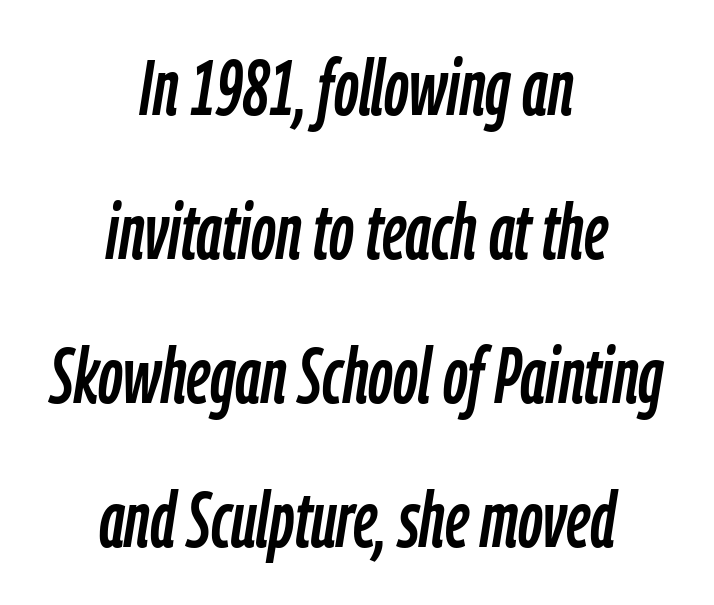
The image shows 77 px condensed type, italic (leaning right); set centered, line spacing 1.87x, normal letter spacing, not underlined; low stroke contrast and a medium x-height.
